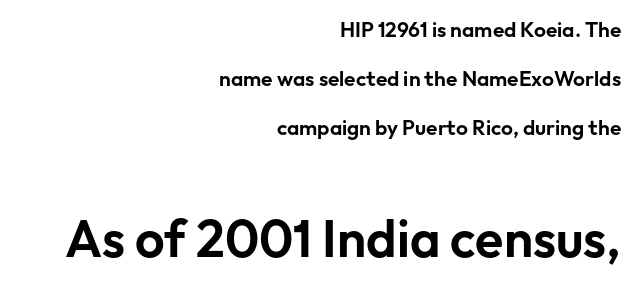
The face used here appears at its bigger size in the lower chunk. Does extra space separate the letters? No, they use regular spacing. Looks like regular typesetting: each glyph gets only the width it needs. You can tell it's not italic because the verticals are truly vertical.
